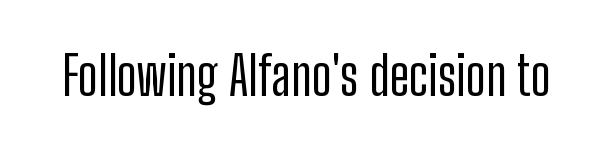
{"serif": "no", "italic": "no", "width": "condensed", "stroke_contrast": "low", "x_height": "medium", "monospaced": "no", "underline": "no", "letter_spacing": "normal", "letter_spacing_em": 0.0, "glyph_px": 54}
